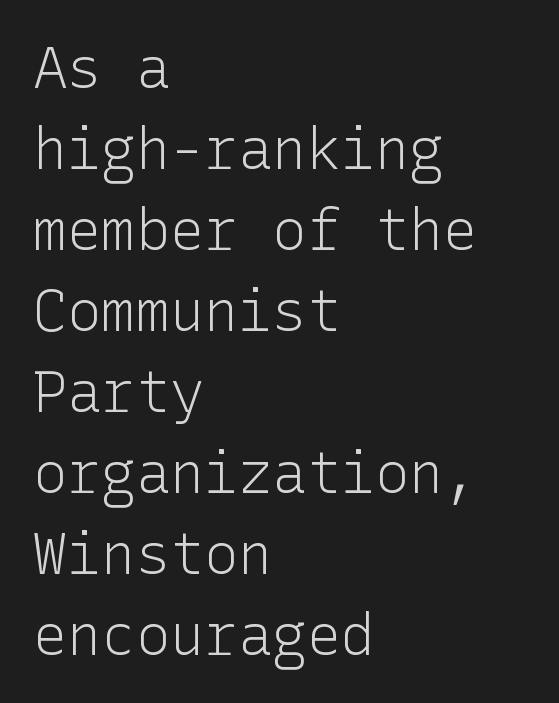
{"serif": "no", "italic": "no", "bold": "no", "weight": "light", "width": "normal", "stroke_contrast": "low", "x_height": "medium", "underline": "no", "align": "left", "line_spacing": "normal", "line_spacing_ratio": 1.42, "letter_spacing": "normal", "letter_spacing_em": 0.0, "glyph_px": 57}
